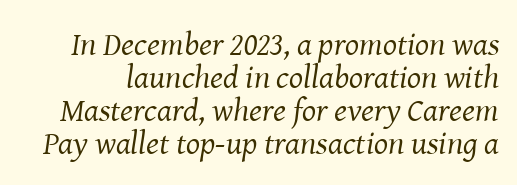
The image shows 33 px regular-weight serif type, italic (leaning right); set tight line spacing (1.0x), normal letter spacing, not underlined; medium stroke contrast and a medium x-height.
